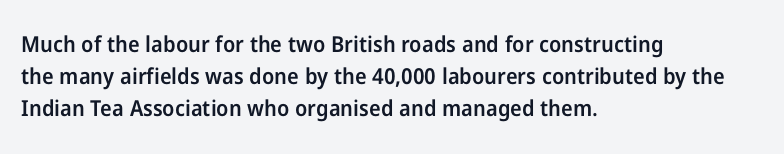
A typesetter would mark this as roman, not italic. If you drew a ruler down the left edge, every line would touch it. Look at the tracking — it's just the regular setting, nothing added. Regular leading.
